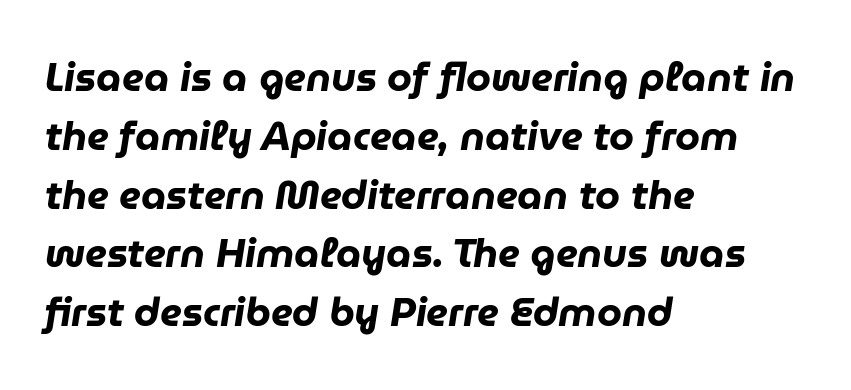
Q: Is the text bold? A: Yes.
Q: Is the text italic (slanted)? A: Yes, it leans right by about 9 degrees.
Q: Is the text underlined? A: No.
Q: How is the paragraph aligned? A: Left-aligned.
Q: Is the spacing between letters normal or unusually wide? A: Normal.
Q: Is the spacing between lines tight, normal or loose? A: Normal.
Q: Width (condensed, normal, or wide)? A: Normal.
Q: Stroke contrast? A: Low.
Q: x-height? A: Medium.
Q: Monospaced? A: No.
